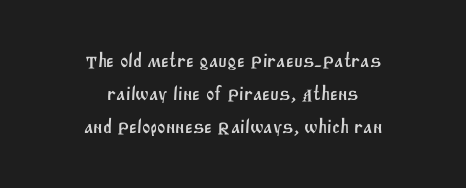
This sample is center-justified, so both line endings float freely. Is there much room between lines? A standard amount, neither cramped nor airy. Bare-footed words on every line. Each word holds together tightly as a unit, with standard inter-letter gaps.
